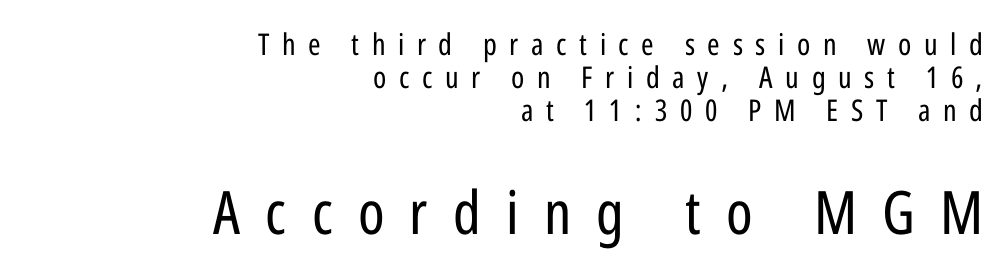
The image shows 60 px regular-weight, condensed sans-serif type, upright; set right-aligned, tight line spacing (1.1x), unusually wide letter spacing (+0.42 em), not underlined; the second (bottom) block is 2.0x larger; low stroke contrast and a medium x-height.
